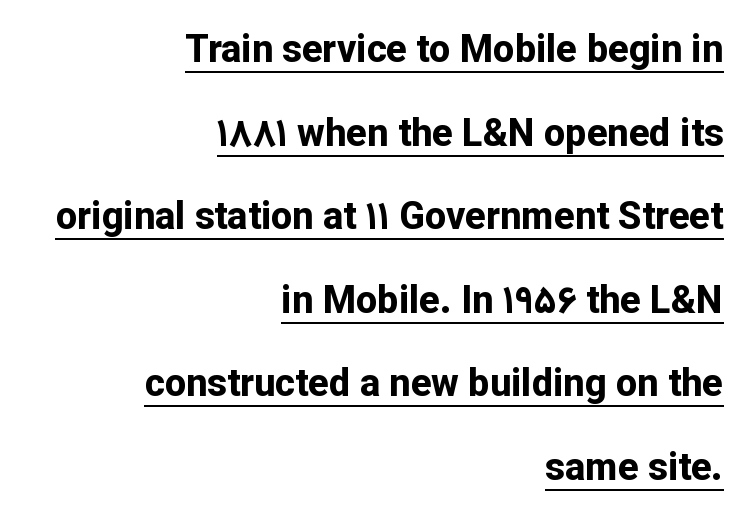
The image shows 38 px bold sans-serif type, upright; set right-aligned, loose line spacing (2.2x), normal letter spacing, underlined; low stroke contrast and a medium x-height.
